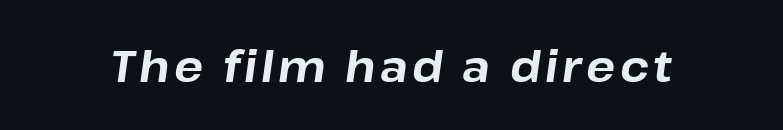
Q: Is the text bold? A: Yes.
Q: Is the text italic (slanted)? A: Yes, it leans right by about 8 degrees.
Q: Is the text underlined? A: No.
Q: Width (condensed, normal, or wide)? A: Normal.
Q: Stroke contrast? A: Low.
Q: x-height? A: Medium.
Q: Monospaced? A: No.
